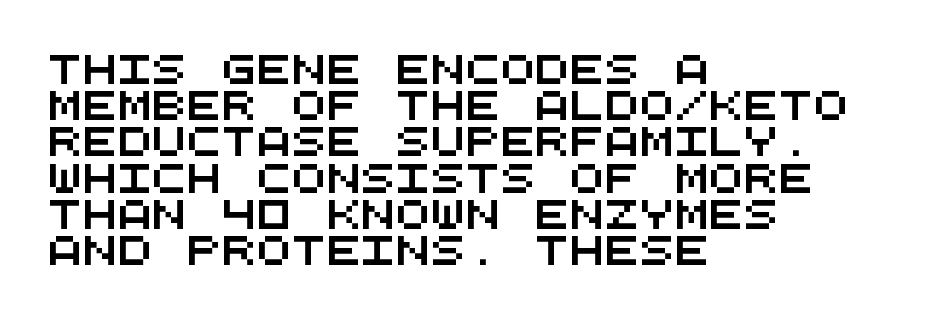
Q: Is the typeface a serif or a sans-serif typeface? A: Sans-serif.
Q: Is the text underlined? A: No.
Q: How is the paragraph aligned? A: Left-aligned.
Q: Is the spacing between letters normal or unusually wide? A: Normal.
Q: Is the spacing between lines tight, normal or loose? A: Normal.
Q: Width (condensed, normal, or wide)? A: Wide.
Q: Stroke contrast? A: Medium.
Q: x-height? A: Large.
Q: Monospaced? A: Yes.
